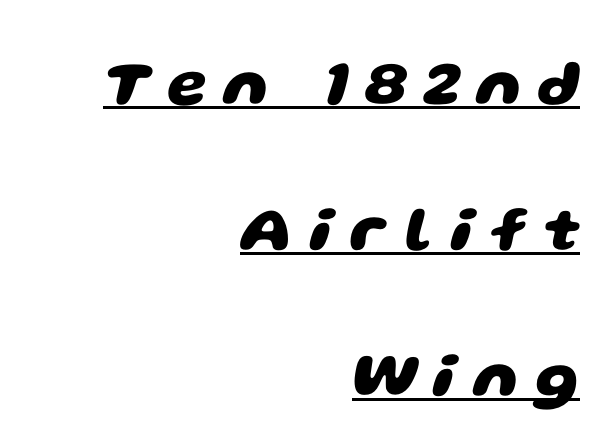
{"serif": "no", "bold": "yes", "weight": "heavy", "width": "wide", "stroke_contrast": "low", "x_height": "large", "monospaced": "no", "underline": "yes", "align": "right", "line_spacing": "loose", "line_spacing_ratio": 2.28, "letter_spacing": "wide", "letter_spacing_em": 0.26, "glyph_px": 64}
